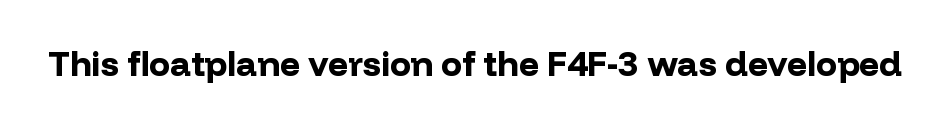
{"serif": "no", "italic": "no", "bold": "yes", "weight": "bold", "width": "normal", "stroke_contrast": "low", "x_height": "medium", "monospaced": "no", "underline": "no", "letter_spacing": "normal", "letter_spacing_em": 0.0, "glyph_px": 35}
